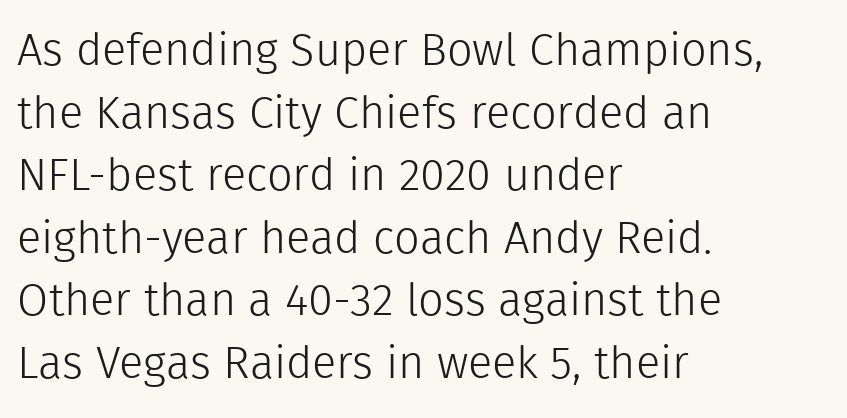
The weight would be labelled regular, book, light, or lighter still. The lines sit at an ordinary, default distance from one another. How are the letters spaced? Ordinarily, with no added tracking. Check under the words: just untouched page. The rendering uses natural spacing where letterforms have individual widths. This sample is left-justified, so line endings fall wherever the words run out.
